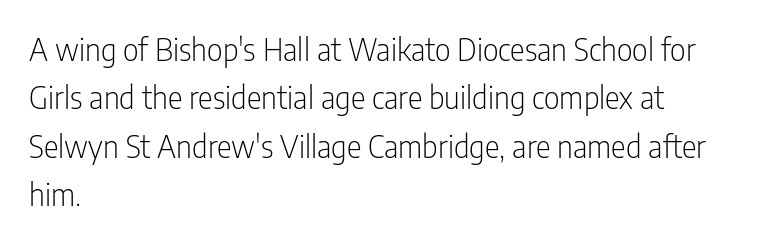
{"serif": "no", "italic": "no", "bold": "no", "weight": "light", "width": "condensed", "stroke_contrast": "low", "x_height": "medium", "monospaced": "no", "underline": "no", "align": "left", "line_spacing": "normal", "line_spacing_ratio": 1.56, "letter_spacing": "normal", "letter_spacing_em": 0.0, "glyph_px": 31}
